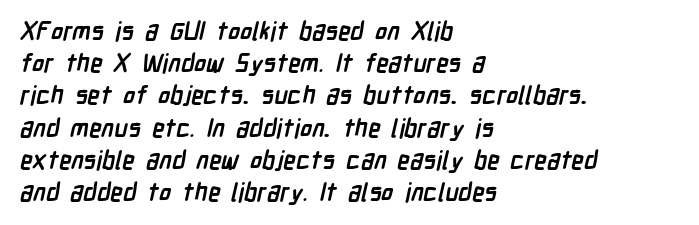
The image shows 25 px bold type; set left-aligned, normal line spacing (1.29x), normal letter spacing, not underlined.
